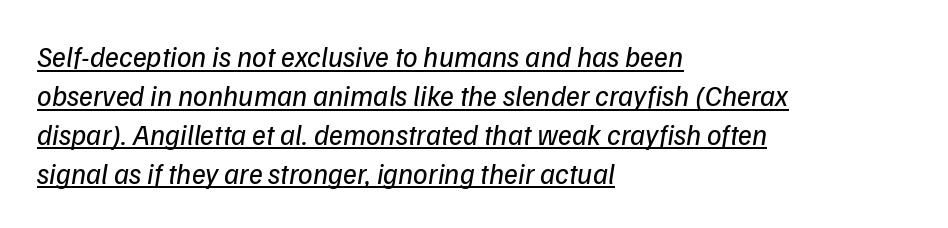
Q: Is the text bold? A: No.
Q: Is the typeface a serif or a sans-serif typeface? A: Sans-serif.
Q: Is the text underlined? A: Yes.
Q: How is the paragraph aligned? A: Left-aligned.
Q: Is the spacing between letters normal or unusually wide? A: Normal.
Q: Is the spacing between lines tight, normal or loose? A: Normal.
Q: Width (condensed, normal, or wide)? A: Normal.
Q: Stroke contrast? A: Low.
Q: x-height? A: Medium.
Q: Monospaced? A: No.
